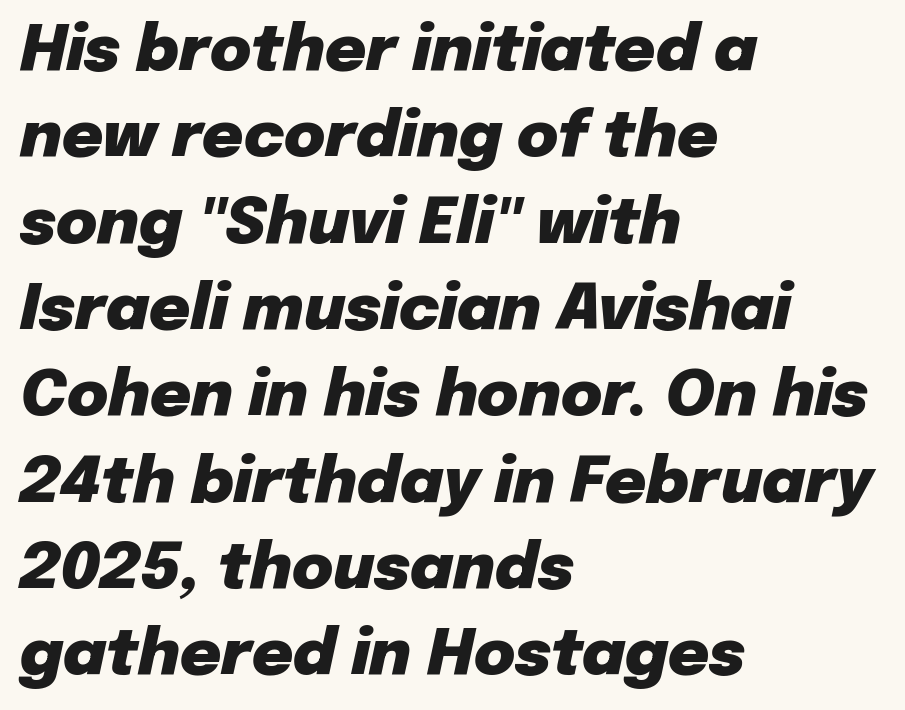
Q: Is the text bold? A: Yes.
Q: Is the text italic (slanted)? A: Yes, it leans right by about 12 degrees.
Q: Is the text underlined? A: No.
Q: How is the paragraph aligned? A: Left-aligned.
Q: Is the spacing between letters normal or unusually wide? A: Normal.
Q: Is the spacing between lines tight, normal or loose? A: Normal.
Q: Width (condensed, normal, or wide)? A: Normal.
Q: Stroke contrast? A: Low.
Q: x-height? A: Medium.
Q: Monospaced? A: No.
